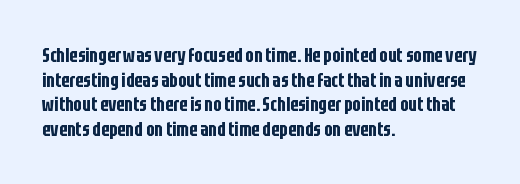
Here the glyphs are tracked normally, forming tight word shapes. The baseline area is clear. Ascenders rise straight up at ninety degrees. These lines stack with their left ends in a neat column.
